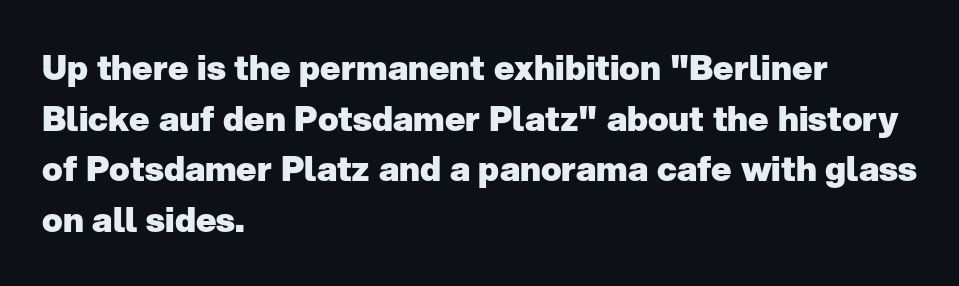
The image shows 34 px heavy sans-serif type, upright; set left-aligned, normal line spacing (1.49x), normal letter spacing, not underlined; low stroke contrast and a medium x-height.
